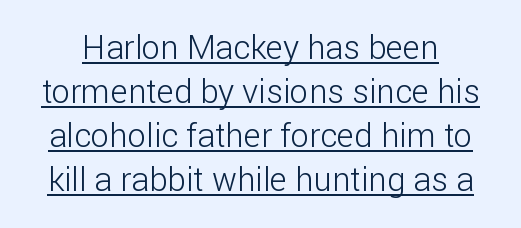
The glyphs are accompanied by a horizontal stroke just below them. Regarding serifs, this sample does without them. There is no visible air inserted between adjacent glyphs. It's the straight-up-and-down kind of type. Counters stay open thanks to moderate or lighter strokes. The rendering uses a moderate line-height, typical for paragraphs.
